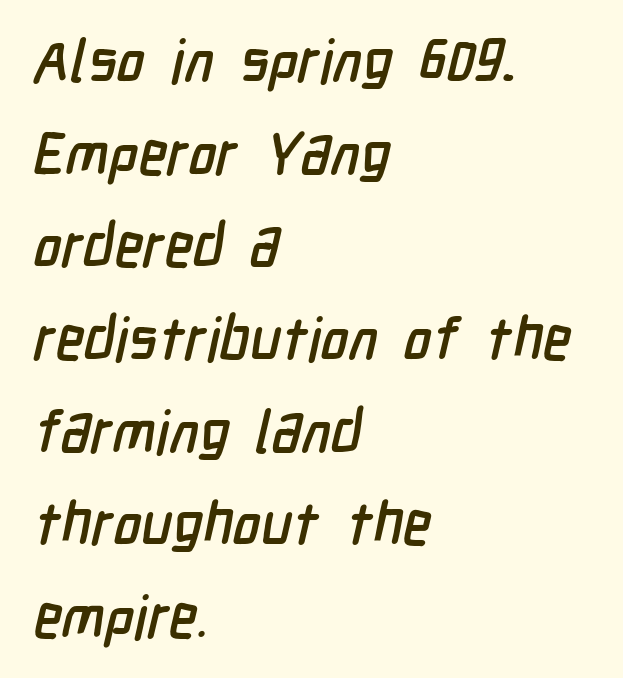
The lines are quadded left. Descender tails drop into unmarked territory. Here the designer chose a conventional face with non-uniform glyph widths. The face used here is a sans, in the tradition of grotesques and geometrics. A typesetter would call this leading conventional body-copy spacing.
